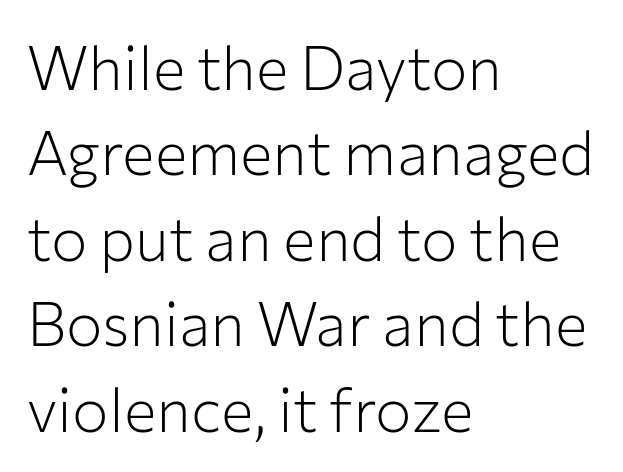
The image shows 61 px light sans-serif type, upright; set left-aligned, normal line spacing (1.4x), normal letter spacing, not underlined; low stroke contrast and a medium x-height.
